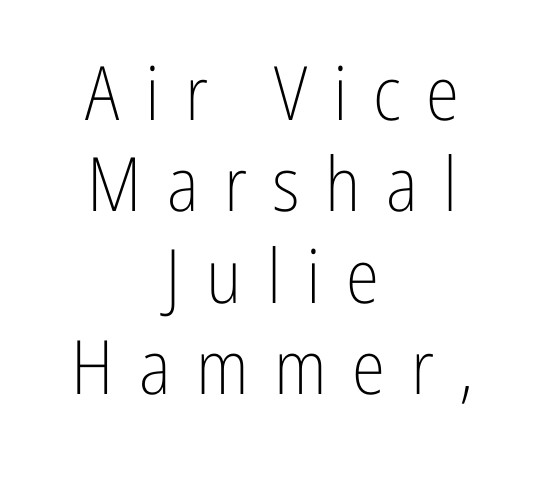
There is plenty of visible air inserted between adjacent glyphs. Weight: not bold — regular or lighter. The axis of the letterforms is exactly vertical. A student would call this center alignment; a typographer would say set centered. Is this a sans? Yes — the strokes have no serifs. Note the varied advance widths — an 'i' is clearly narrower than an 'm'.
